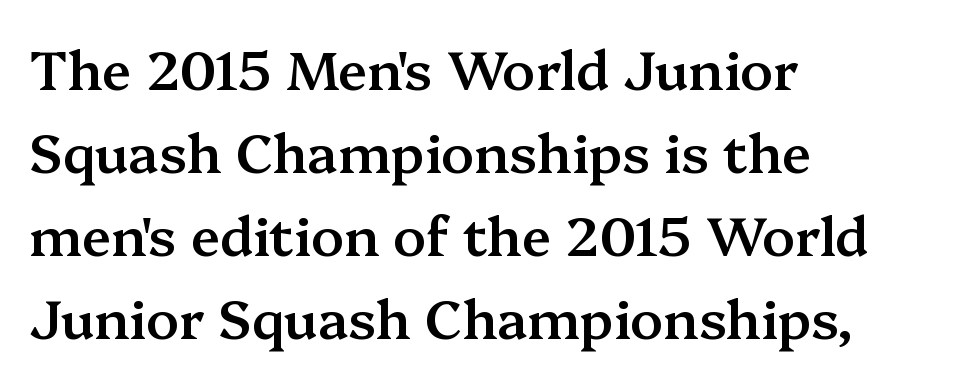
The image shows 54 px semibold serif type, upright; set left-aligned, normal line spacing (1.54x), normal letter spacing, not underlined; medium stroke contrast and a medium x-height.
